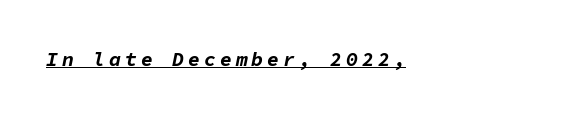
The passage shown is emphatically bold. A rule runs beneath these lines of type. Alignment: flush left. An italicized treatment has been applied to the whole sample.
